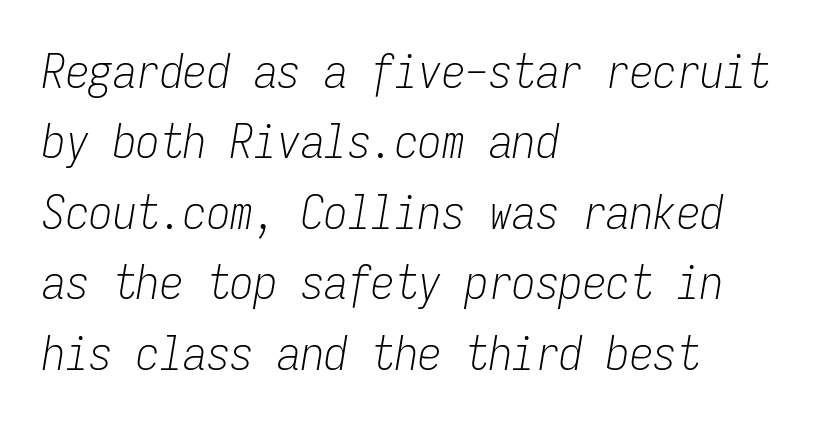
How are the letters spaced? Ordinarily, with no added tracking. The paragraph has a hard left edge and a soft right edge. This sample keeps an unexceptional amount of space between lines. Counters stay open thanks to moderate or lighter strokes. Quick note: italic. This sample has the even, mechanical cadence of fixed-width lettering.
